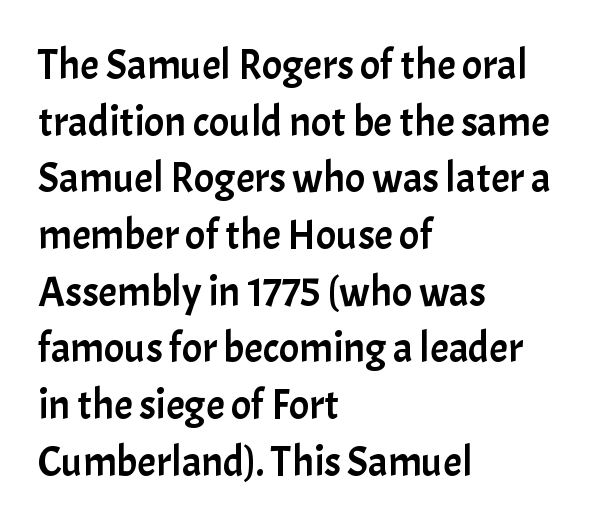
Q: Is the text italic (slanted)? A: No, it is upright.
Q: Is the typeface a serif or a sans-serif typeface? A: Sans-serif.
Q: Is the text underlined? A: No.
Q: How is the paragraph aligned? A: Left-aligned.
Q: Is the spacing between letters normal or unusually wide? A: Normal.
Q: Is the spacing between lines tight, normal or loose? A: Normal.
Q: Width (condensed, normal, or wide)? A: Normal.
Q: Stroke contrast? A: Low.
Q: x-height? A: Medium.
Q: Monospaced? A: No.
